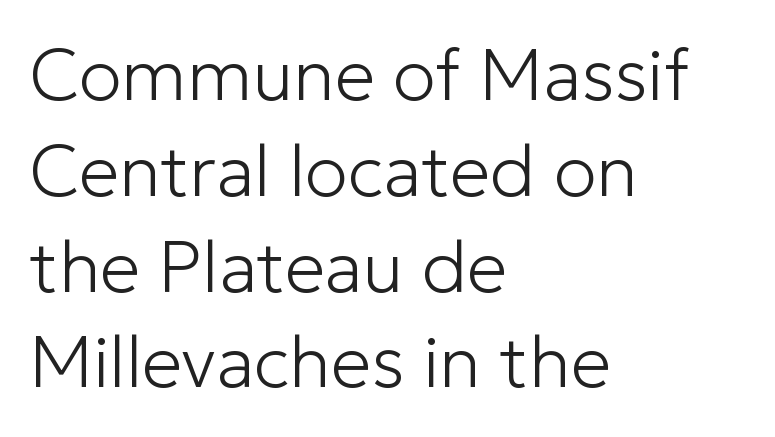
{"serif": "no", "italic": "no", "bold": "no", "weight": "light", "width": "normal", "stroke_contrast": "low", "x_height": "medium", "monospaced": "no", "underline": "no", "align": "left", "line_spacing": "normal", "line_spacing_ratio": 1.33, "letter_spacing": "normal", "letter_spacing_em": 0.0, "glyph_px": 72}
